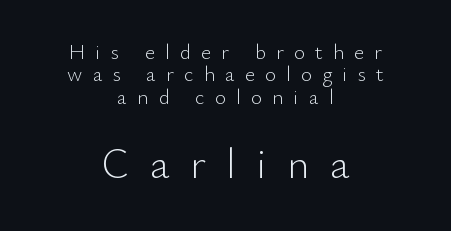
The image shows 42 px light sans-serif type, upright; set centered, tight line spacing (1.06x), unusually wide letter spacing (+0.49 em), not underlined; the second (bottom) block is 2.0x larger; low stroke contrast and a small x-height.
